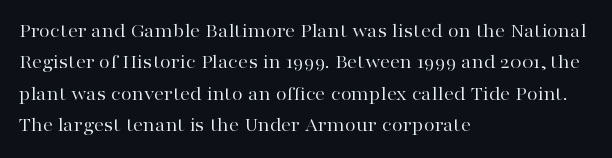
{"italic": "no", "bold": "no", "underline": "no", "align": "left", "line_spacing": "normal", "line_spacing_ratio": 1.57, "letter_spacing": "normal", "letter_spacing_em": 0.0, "glyph_px": 20}
